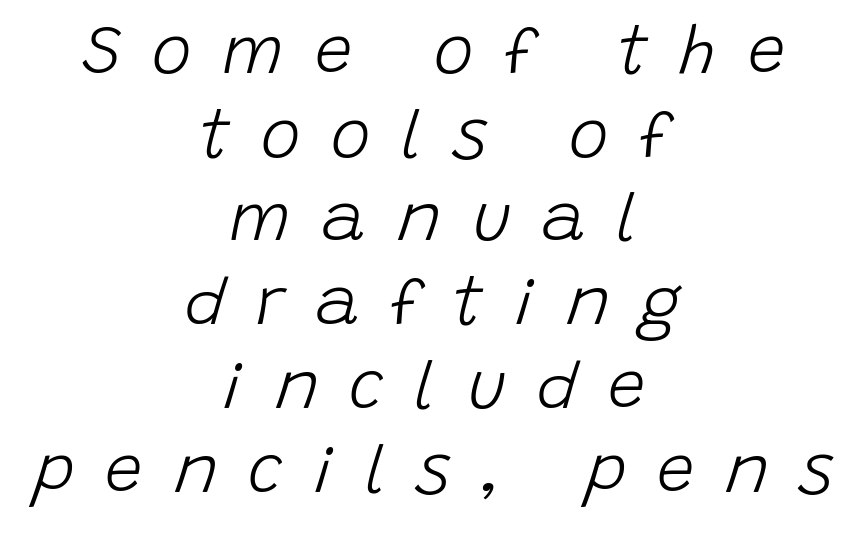
{"italic": "yes", "lean": "right", "slant_degrees": 15, "bold": "no", "weight": "light", "width": "normal", "stroke_contrast": "low", "x_height": "large", "monospaced": "no", "underline": "no", "align": "center", "line_spacing": "normal", "line_spacing_ratio": 1.25, "letter_spacing": "wide", "letter_spacing_em": 0.46, "glyph_px": 67}
